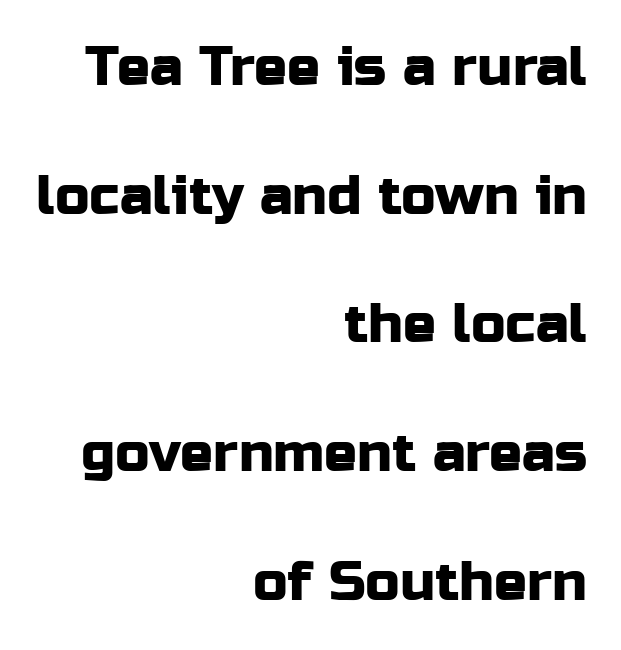
The letters sit at their default tracking, neither squeezed nor spread. Look at the bottom of the vertical strokes: they stop flat, with no serifs. Quick note: underline off. The text block is weighted toward the right margin, trailing off unevenly leftward. Horizontal bands of white between lines are thick stripes. Note the varied advance widths — an 'i' is clearly narrower than an 'm'.
